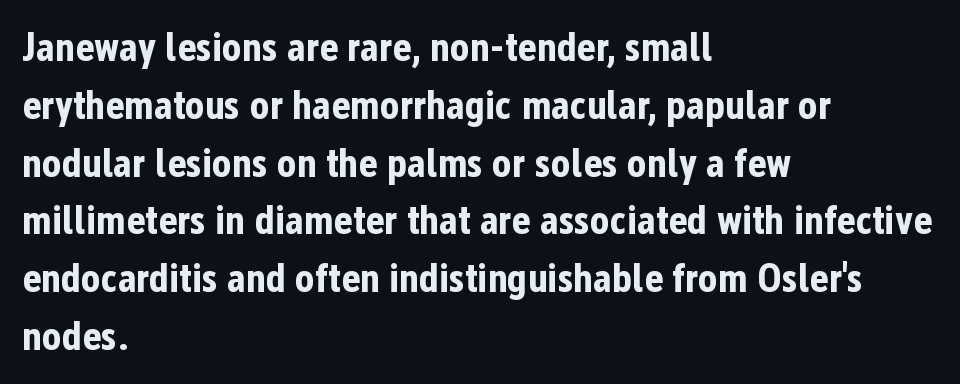
{"serif": "no", "italic": "no", "bold": "yes", "weight": "bold", "width": "condensed", "stroke_contrast": "low", "x_height": "medium", "monospaced": "no", "underline": "no", "align": "left", "line_spacing": "normal", "line_spacing_ratio": 1.41, "letter_spacing": "normal", "letter_spacing_em": 0.0, "glyph_px": 41}
